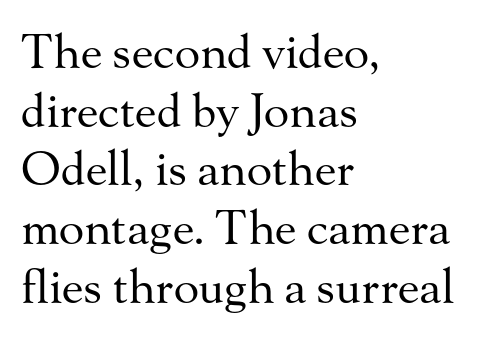
The image shows 47 px regular-weight serif type, upright; set left-aligned, normal line spacing (1.25x), normal letter spacing, not underlined; medium stroke contrast and a small x-height.
